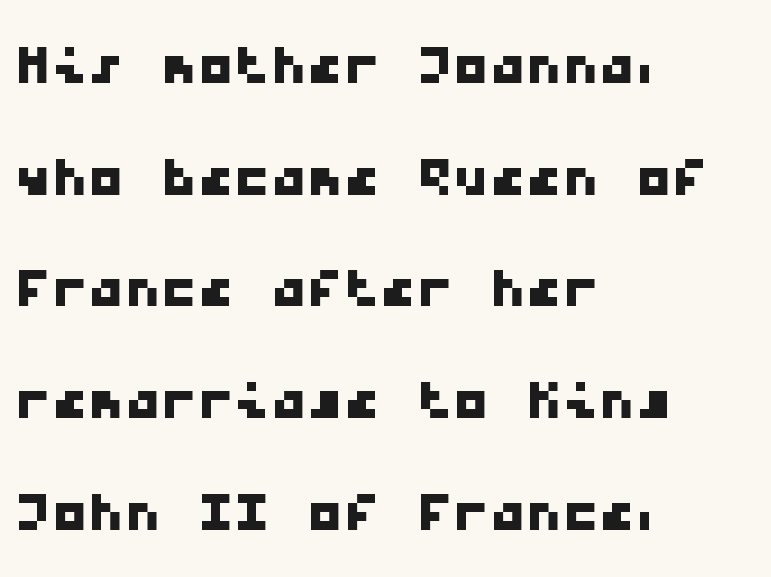
{"serif": "no", "width": "wide", "stroke_contrast": "low", "x_height": "medium", "monospaced": "yes", "underline": "no", "align": "left", "line_spacing": "normal", "line_spacing_ratio": 1.53, "letter_spacing": "normal", "letter_spacing_em": 0.0, "glyph_px": 73}
